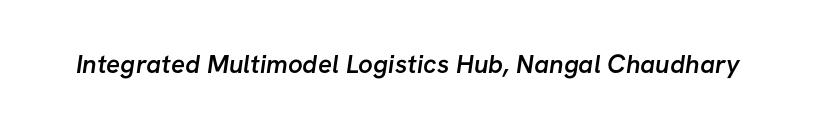
A bit beefed up — I'd call it semibold rather than bold. Letter spacing: default. Lines of text with bare space underneath.
